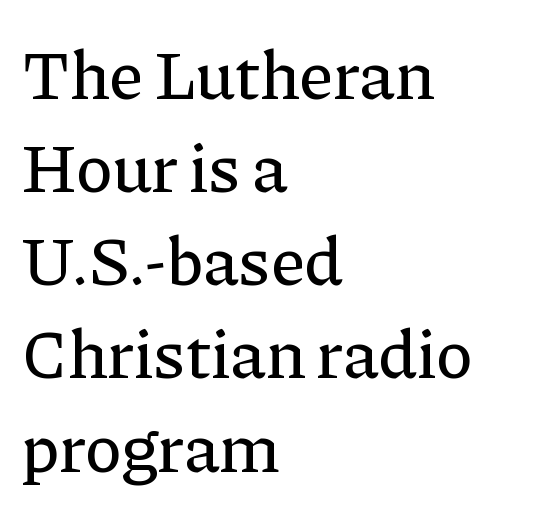
Q: Is the text italic (slanted)? A: No, it is upright.
Q: Is the typeface a serif or a sans-serif typeface? A: Serif.
Q: Is the text underlined? A: No.
Q: How is the paragraph aligned? A: Left-aligned.
Q: Is the spacing between letters normal or unusually wide? A: Normal.
Q: Is the spacing between lines tight, normal or loose? A: Normal.
Q: Width (condensed, normal, or wide)? A: Normal.
Q: Stroke contrast? A: Low.
Q: x-height? A: Medium.
Q: Monospaced? A: No.
